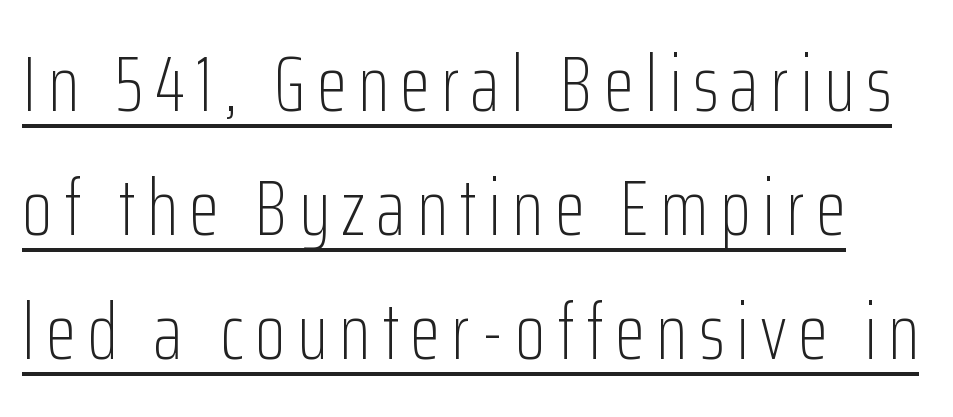
Q: Is the text bold? A: No.
Q: Is the text italic (slanted)? A: No, it is upright.
Q: Is the typeface a serif or a sans-serif typeface? A: Sans-serif.
Q: Is the text underlined? A: Yes.
Q: Is the spacing between lines tight, normal or loose? A: Normal.
Q: Width (condensed, normal, or wide)? A: Condensed.
Q: Stroke contrast? A: Low.
Q: x-height? A: Medium.
Q: Monospaced? A: No.
